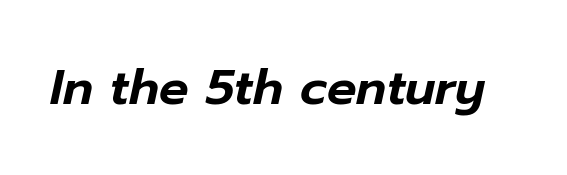
The image shows 49 px text type, italic (leaning right); set normal letter spacing, not underlined; low stroke contrast and a medium x-height.
